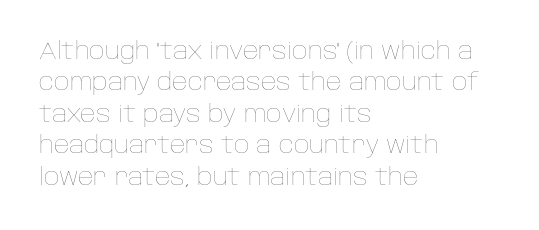
The image shows 24 px text type, upright; set left-aligned, normal line spacing (1.31x), normal letter spacing, not underlined.
